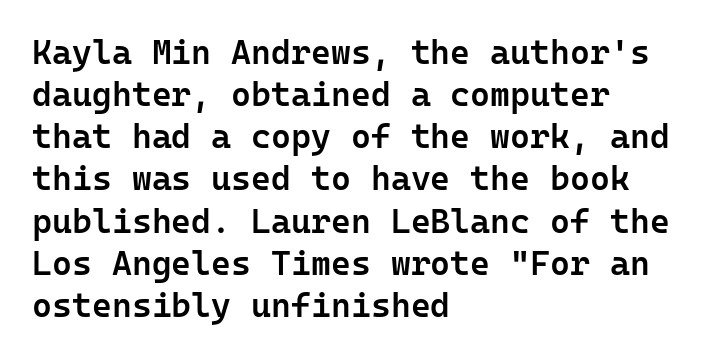
The image shows 34 px semibold sans-serif type, upright, monospaced; set left-aligned, line spacing 1.24x, normal letter spacing, not underlined; low stroke contrast and a medium x-height.
